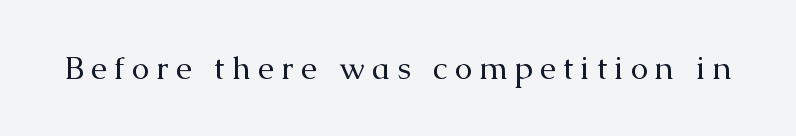
The passage shown has open, widely tracked lettering throughout. You can tell from the footed stems that serif type was used. Characters remain perfectly vertical along every line. The glyphs are unaccompanied by any horizontal stroke below them.
